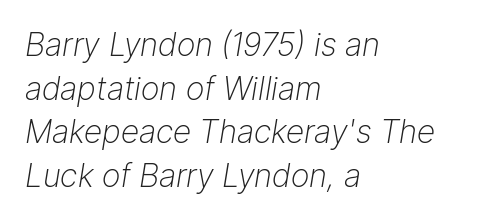
The image shows 32 px light type, italic (leaning right); set left-aligned, normal line spacing (1.36x), normal letter spacing, not underlined; low stroke contrast and a medium x-height.
